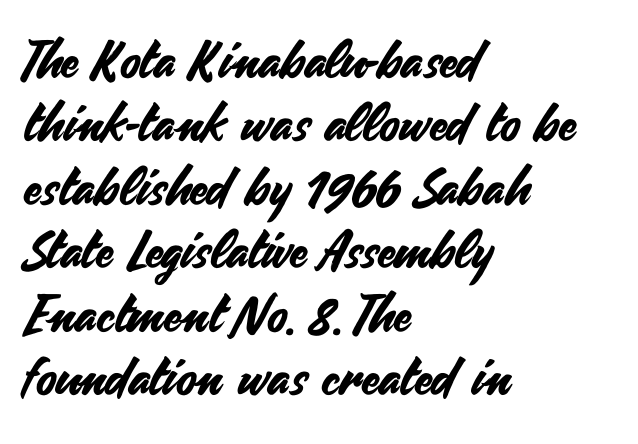
The passage shown has conventional tracking throughout. Look at the bottom of the vertical strokes: they stop flat, with no serifs. Check the space under the baseline: it is left empty. The letters advance in unequal steps, a hallmark of proportional type. The compositor pushed each line to the left boundary.
